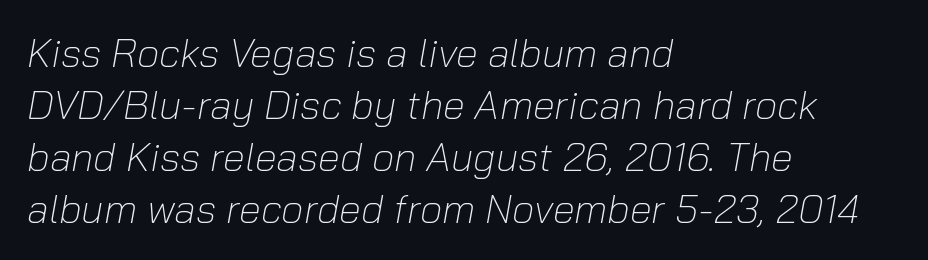
Underline: absent. Words appear dense and cohesive because spacing is normal. The letters are slanted; this is an italic face. Line starts are locked; line ends wander. Varying glyph widths throughout — classic text-font behaviour. Whoever set this chose a conventional vertical rhythm.
